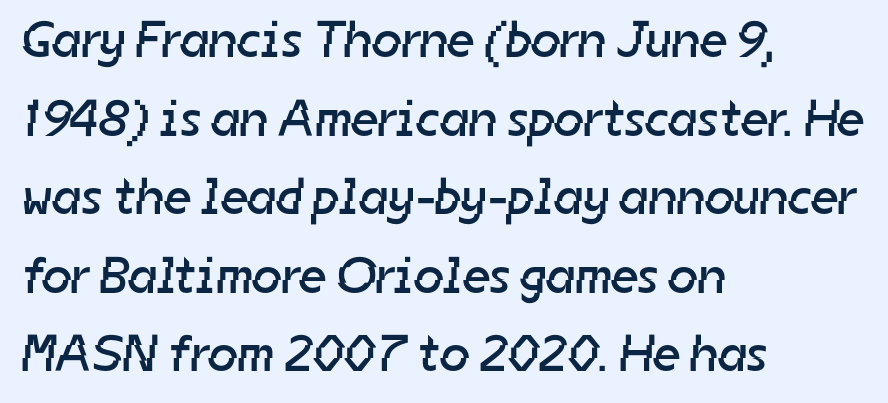
The image shows 52 px regular-weight sans-serif type; set left-aligned, normal line spacing (1.51x), normal letter spacing, not underlined; low stroke contrast and a medium x-height.
